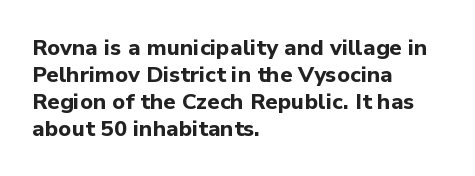
The image shows 22 px bold type, upright; set left-aligned, line spacing 1.22x, normal letter spacing, not underlined.
